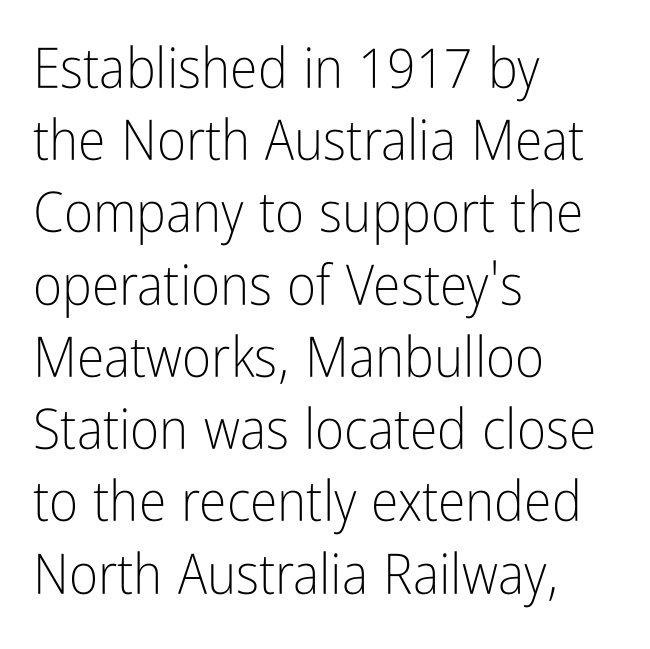
The image shows 56 px light, condensed sans-serif type, upright; set left-aligned, normal line spacing (1.29x), normal letter spacing, not underlined; low stroke contrast and a medium x-height.
